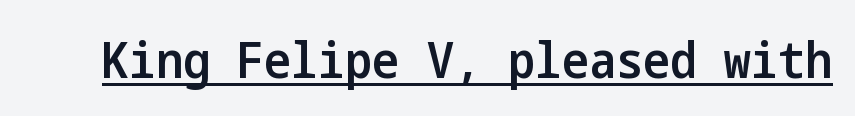
Q: Is the text bold? A: Semi-bold.
Q: Is the text italic (slanted)? A: No, it is upright.
Q: Is the typeface a serif or a sans-serif typeface? A: Sans-serif.
Q: Is the text underlined? A: Yes.
Q: Is the spacing between letters normal or unusually wide? A: Normal.
Q: Width (condensed, normal, or wide)? A: Condensed.
Q: Stroke contrast? A: Low.
Q: x-height? A: Medium.
